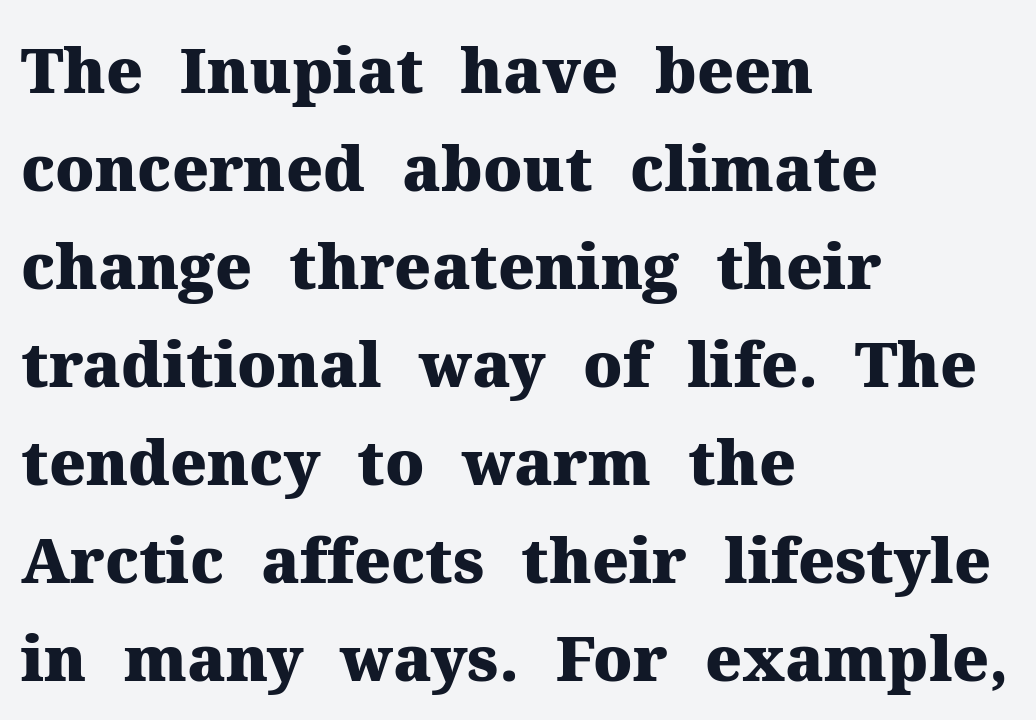
{"serif": "yes", "italic": "no", "bold": "yes", "weight": "heavy", "width": "normal", "stroke_contrast": "medium", "x_height": "medium", "monospaced": "no", "underline": "no", "align": "left", "line_spacing": "normal", "line_spacing_ratio": 1.58, "letter_spacing": "normal", "letter_spacing_em": 0.0, "glyph_px": 62}
